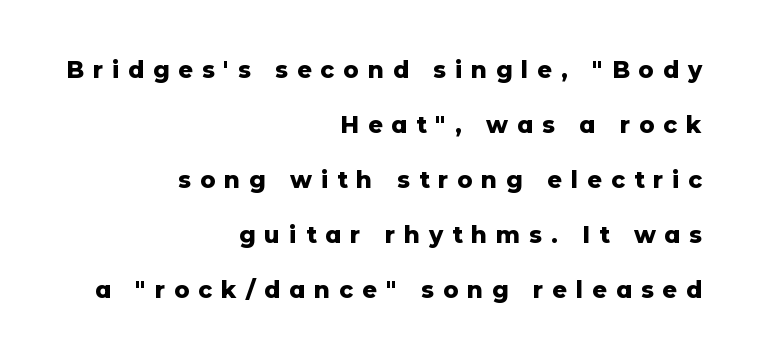
The image shows 23 px bold type, upright; set right-aligned, loose line spacing (2.39x), unusually wide letter spacing (+0.39 em), not underlined.
